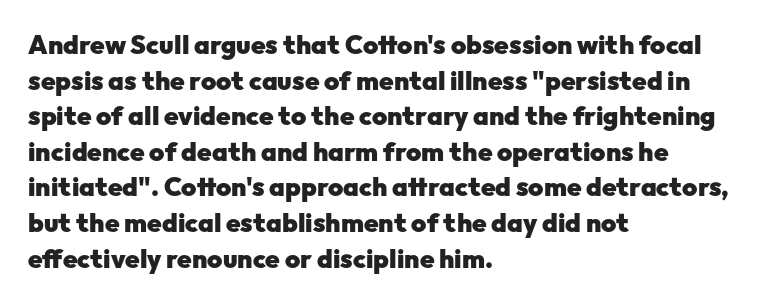
{"italic": "no", "bold": "yes", "underline": "no", "align": "left", "line_spacing": "normal", "line_spacing_ratio": 1.37, "letter_spacing": "normal", "letter_spacing_em": 0.0, "glyph_px": 26}
